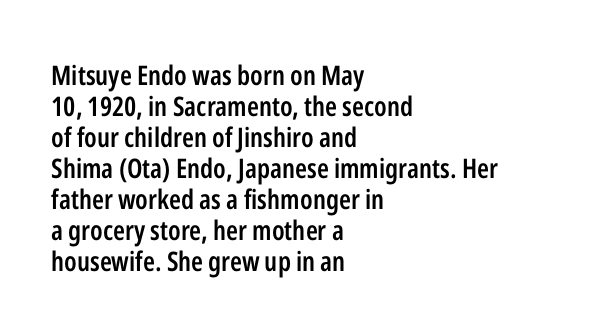
Q: Is the text bold? A: Semi-bold.
Q: Is the text italic (slanted)? A: No, it is upright.
Q: Is the text underlined? A: No.
Q: How is the paragraph aligned? A: Left-aligned.
Q: Is the spacing between letters normal or unusually wide? A: Normal.
Q: Is the spacing between lines tight, normal or loose? A: Tight.
